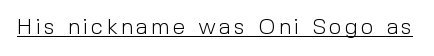
{"italic": "no", "bold": "no", "underline": "yes", "glyph_px": 22}
